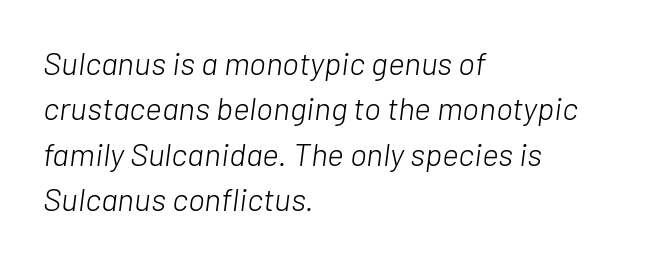
Each line starts at the same left margin while the right side varies. Anything drawn beneath the words? Only blank space. These lines keep a tight, regular rhythm from letter to letter. The characters are drawn with everyday or finer stroke widths. Does the lettering tilt? It does — this is italic.
